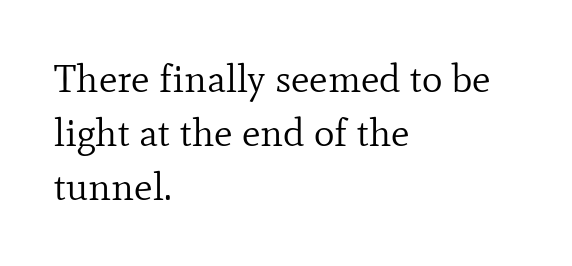
The image shows 39 px regular-weight serif type, upright; set left-aligned, normal line spacing (1.39x), normal letter spacing, not underlined; low stroke contrast and a small x-height.
